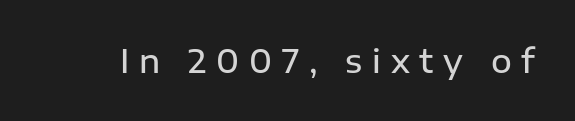
The image shows 32 px semibold sans-serif type, upright; set unusually wide letter spacing (+0.3 em), not underlined; low stroke contrast and a medium x-height.
